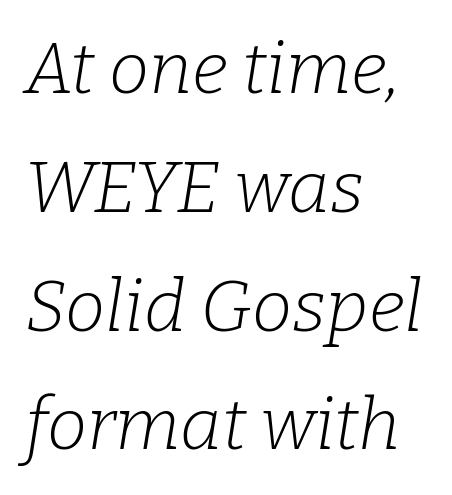
Does the lettering tilt? It does — this is italic. Nothing unusual about the tracking: characters are spaced as the font intends. The glyphs in this specimen are seriffed. This reads as an unemphasized weight, regular at the heaviest. Layout note: lines flush left. Think of a printed novel: that variable character pitch is what you see here.
